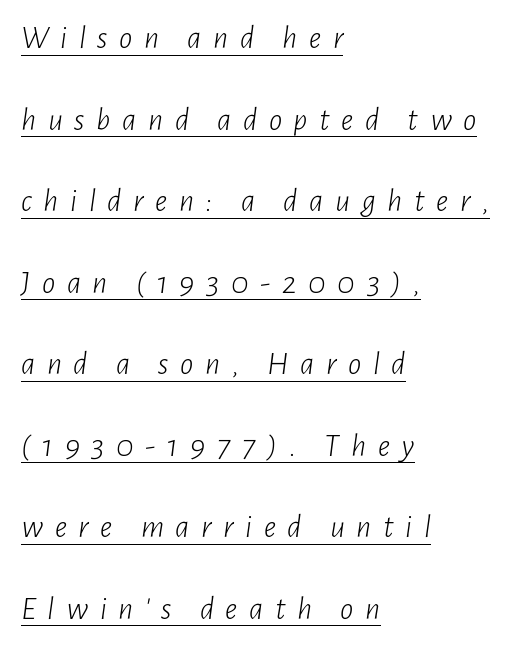
{"italic": "yes", "lean": "right", "slant_degrees": 7, "bold": "no", "weight": "light", "width": "condensed", "stroke_contrast": "low", "x_height": "medium", "monospaced": "no", "underline": "yes", "align": "left", "line_spacing": "loose", "line_spacing_ratio": 2.47, "letter_spacing": "wide", "letter_spacing_em": 0.35, "glyph_px": 33}
